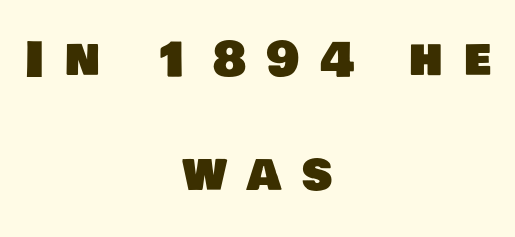
Q: Is the typeface a serif or a sans-serif typeface? A: Sans-serif.
Q: Is the text underlined? A: No.
Q: How is the paragraph aligned? A: Centered.
Q: Is the spacing between letters normal or unusually wide? A: Unusually wide.
Q: Is the spacing between lines tight, normal or loose? A: Loose.
Q: Width (condensed, normal, or wide)? A: Normal.
Q: Stroke contrast? A: Low.
Q: x-height? A: Large.
Q: Monospaced? A: No.
